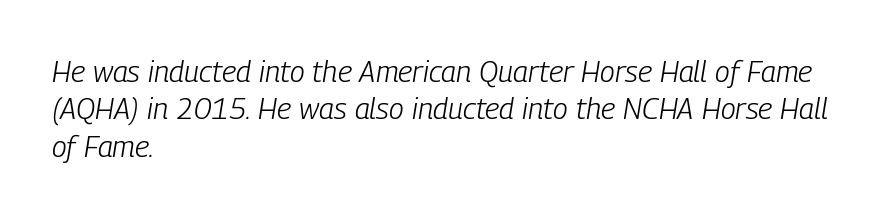
Q: Is the text bold? A: No.
Q: Is the text italic (slanted)? A: Yes, it leans right by about 9 degrees.
Q: Is the text underlined? A: No.
Q: How is the paragraph aligned? A: Left-aligned.
Q: Is the spacing between letters normal or unusually wide? A: Normal.
Q: Is the spacing between lines tight, normal or loose? A: Normal.
Q: Width (condensed, normal, or wide)? A: Condensed.
Q: Stroke contrast? A: Low.
Q: x-height? A: Medium.
Q: Monospaced? A: No.
